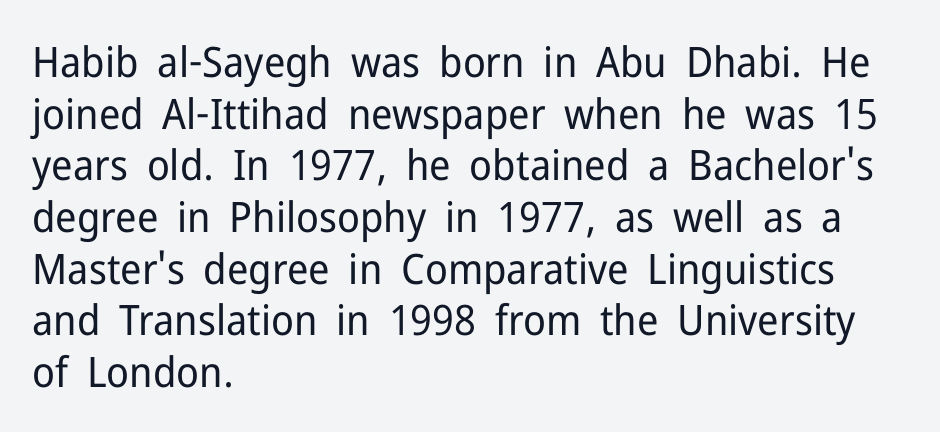
The image shows 42 px regular-weight sans-serif type, upright; set left-aligned, line spacing 1.23x, normal letter spacing, not underlined; low stroke contrast and a medium x-height.
